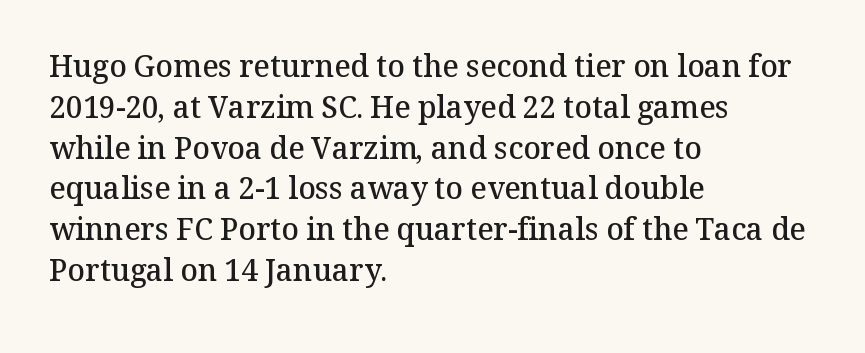
Q: Is the text bold? A: Semi-bold.
Q: Is the text italic (slanted)? A: No, it is upright.
Q: Is the typeface a serif or a sans-serif typeface? A: Serif.
Q: Is the text underlined? A: No.
Q: How is the paragraph aligned? A: Left-aligned.
Q: Is the spacing between letters normal or unusually wide? A: Normal.
Q: Is the spacing between lines tight, normal or loose? A: Normal.
Q: Width (condensed, normal, or wide)? A: Normal.
Q: Stroke contrast? A: Medium.
Q: x-height? A: Medium.
Q: Monospaced? A: No.
